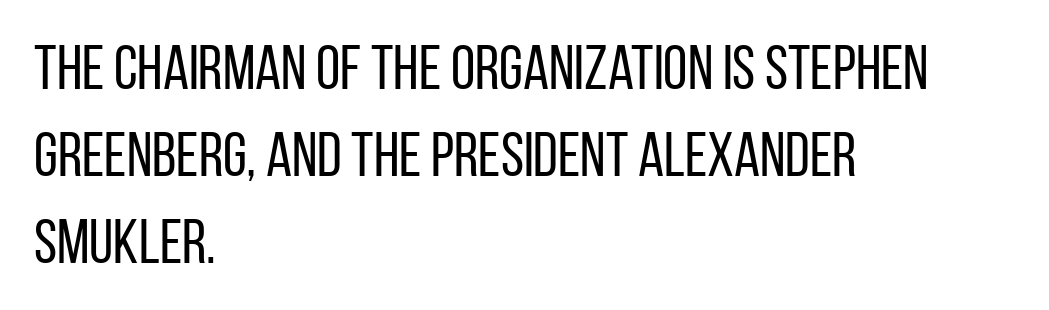
The image shows 62 px regular-weight, condensed sans-serif type, upright; set left-aligned, normal line spacing (1.4x), normal letter spacing, not underlined; low stroke contrast and a large x-height.
